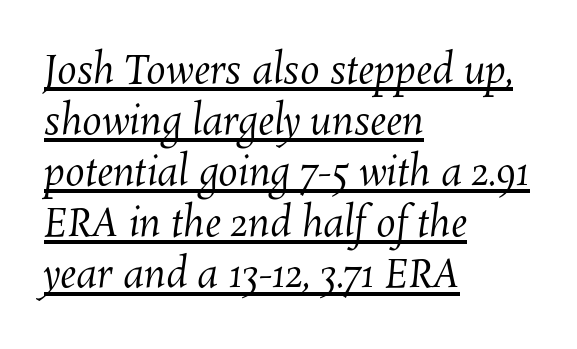
The image shows 39 px regular-weight type; set left-aligned, normal line spacing (1.31x), normal letter spacing, underlined; medium stroke contrast and a medium x-height.
